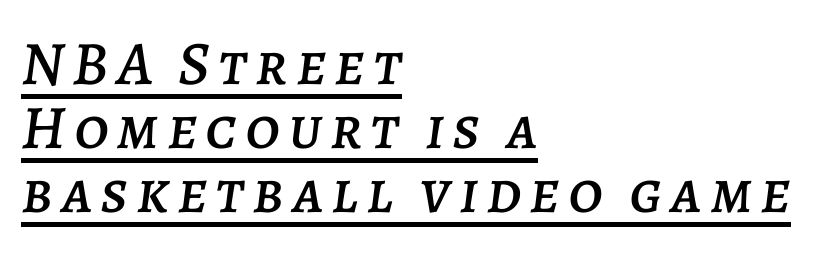
The image shows 62 px text type, italic (leaning right); set left-aligned, tight line spacing (1.03x), underlined; low stroke contrast and a large x-height.
